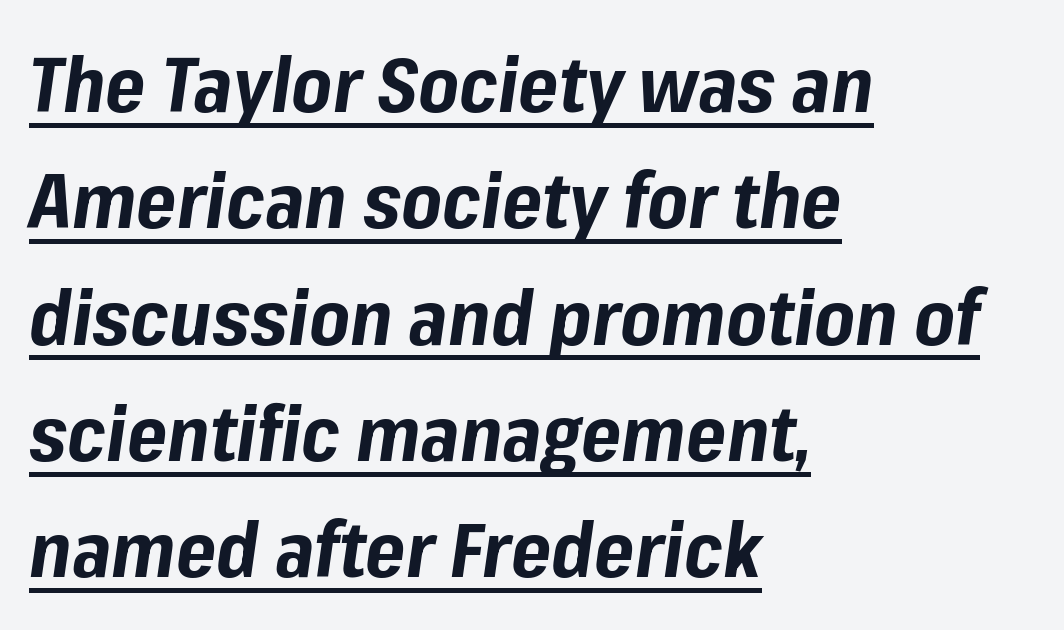
Q: Is the text bold? A: Yes.
Q: Is the text italic (slanted)? A: Yes, it leans right by about 8 degrees.
Q: Is the text underlined? A: Yes.
Q: How is the paragraph aligned? A: Left-aligned.
Q: Is the spacing between letters normal or unusually wide? A: Normal.
Q: Is the spacing between lines tight, normal or loose? A: Normal.
Q: Width (condensed, normal, or wide)? A: Normal.
Q: Stroke contrast? A: Low.
Q: x-height? A: Medium.
Q: Monospaced? A: No.
